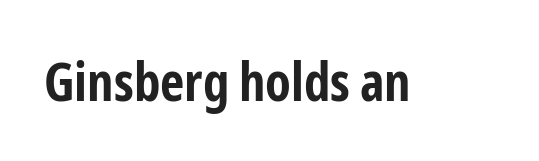
The image shows 53 px bold, condensed sans-serif type, upright; set normal letter spacing, not underlined; low stroke contrast and a medium x-height.
